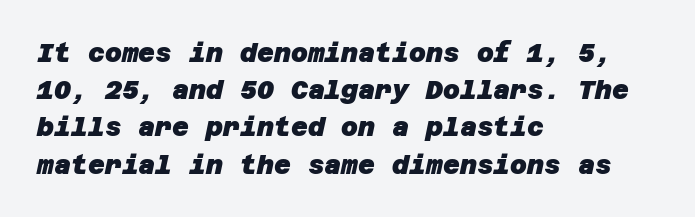
Q: Is the text bold? A: Yes.
Q: Is the text underlined? A: No.
Q: How is the paragraph aligned? A: Left-aligned.
Q: Is the spacing between letters normal or unusually wide? A: Normal.
Q: Is the spacing between lines tight, normal or loose? A: Normal.
